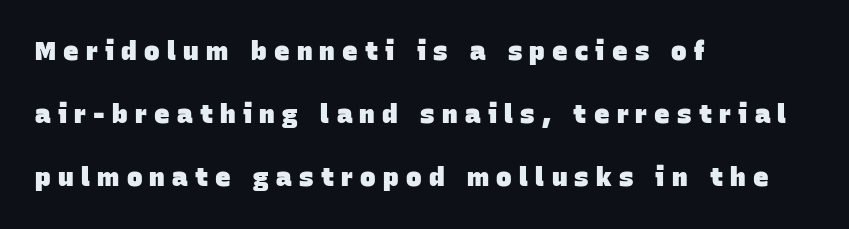
Q: Is the text bold? A: Yes.
Q: Is the text underlined? A: No.
Q: How is the paragraph aligned? A: Left-aligned.
Q: Is the spacing between letters normal or unusually wide? A: Unusually wide.
Q: Is the spacing between lines tight, normal or loose? A: Loose.
